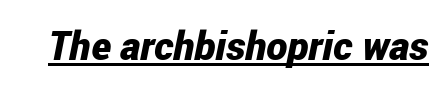
Q: Is the text bold? A: Yes.
Q: Is the text italic (slanted)? A: Yes, it leans right by about 12 degrees.
Q: Is the text underlined? A: Yes.
Q: Is the spacing between letters normal or unusually wide? A: Normal.
Q: Width (condensed, normal, or wide)? A: Condensed.
Q: Stroke contrast? A: Low.
Q: x-height? A: Medium.
Q: Monospaced? A: No.
